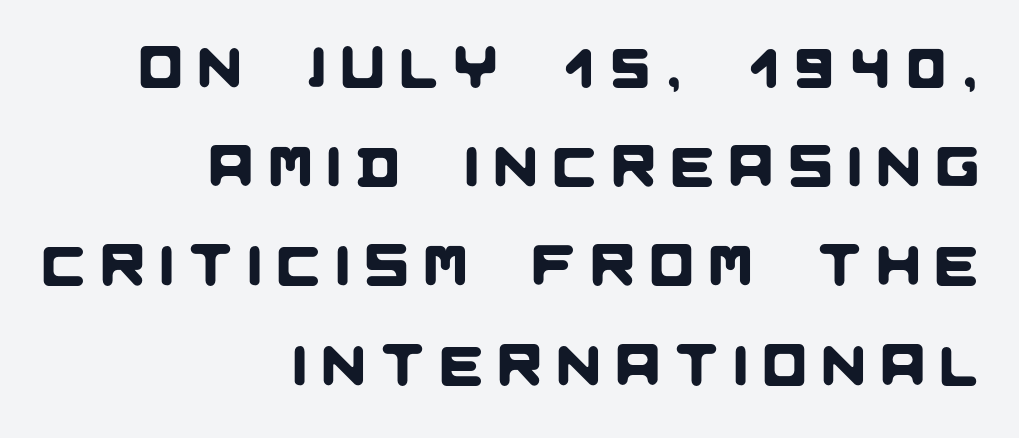
Q: Is the typeface a serif or a sans-serif typeface? A: Sans-serif.
Q: Is the text underlined? A: No.
Q: How is the paragraph aligned? A: Right-aligned.
Q: Is the spacing between letters normal or unusually wide? A: Unusually wide.
Q: Width (condensed, normal, or wide)? A: Normal.
Q: Stroke contrast? A: Low.
Q: x-height? A: Large.
Q: Monospaced? A: No.
